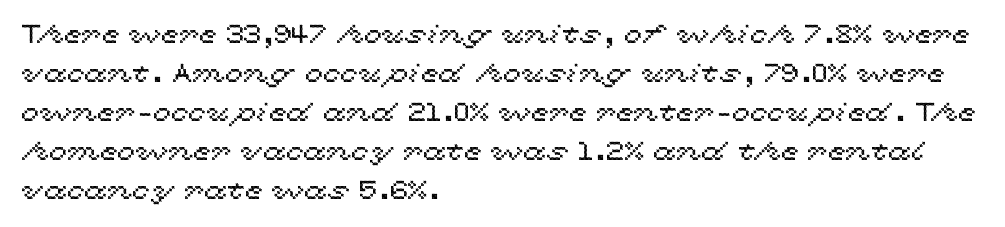
Q: Is the text italic (slanted)? A: Yes.
Q: Is the text underlined? A: No.
Q: How is the paragraph aligned? A: Left-aligned.
Q: Is the spacing between letters normal or unusually wide? A: Normal.
Q: Is the spacing between lines tight, normal or loose? A: Normal.
